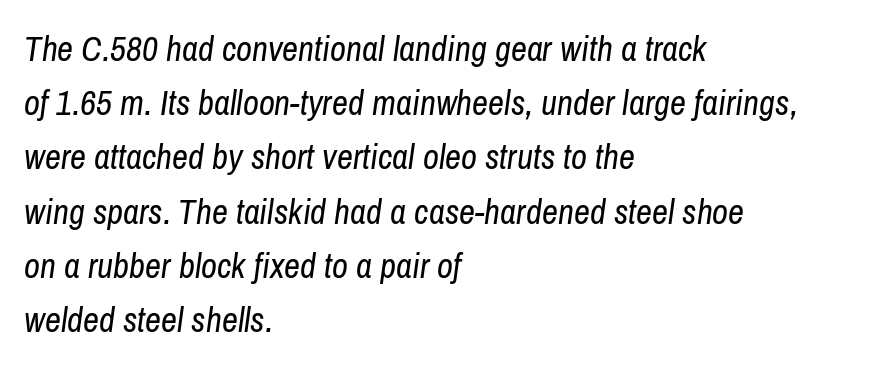
{"italic": "yes", "lean": "right", "slant_degrees": 8, "bold": "no", "weight": "regular", "width": "condensed", "stroke_contrast": "low", "x_height": "medium", "monospaced": "no", "underline": "no", "align": "left", "line_spacing": "normal", "line_spacing_ratio": 1.55, "letter_spacing": "normal", "letter_spacing_em": 0.0, "glyph_px": 35}
